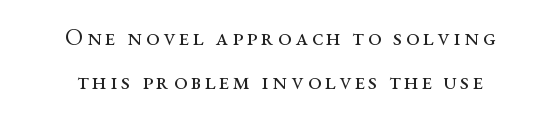
{"italic": "no", "bold": "no", "underline": "no", "align": "center", "line_spacing_ratio": 1.82, "glyph_px": 24}
